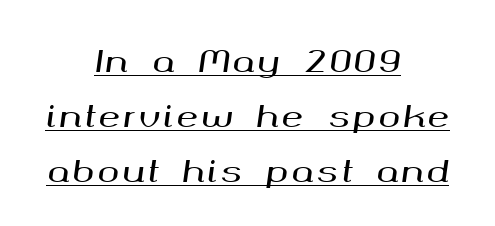
Like a heading marked for emphasis, these lines bear an underscore. Character widths vary here, with narrow letters taking less room than wide ones. Each line is balanced around a shared central axis. The face used here has a pronounced slope to its letters.
